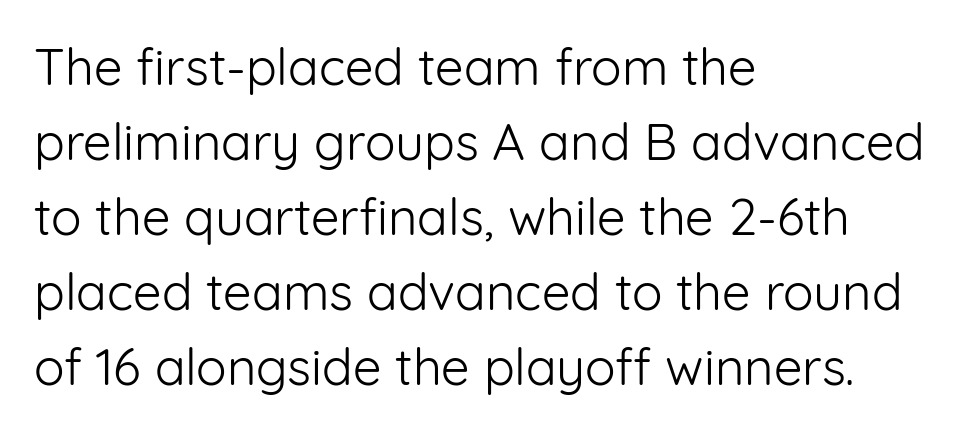
Casual observation: everything's shoved over to the left. Classification — sans serif. Interline gaps are of average width in this sample. Is the type heavy? It reads as light-to-regular instead.
